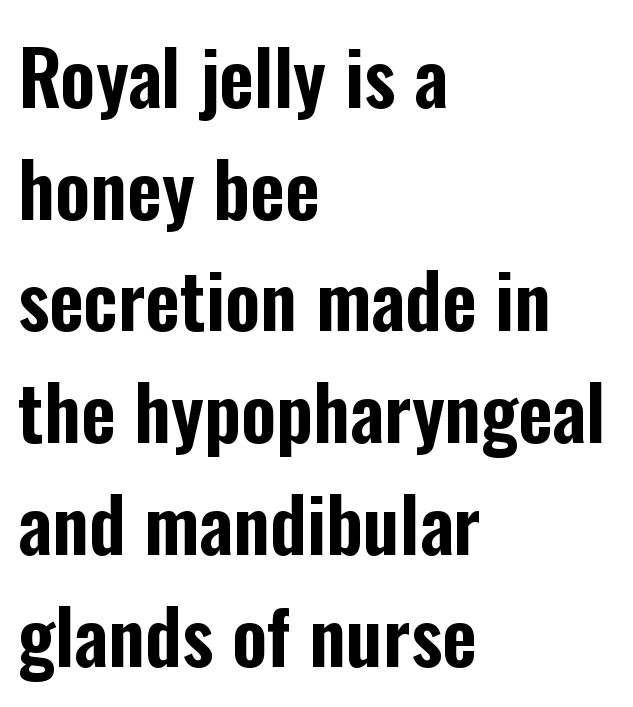
Q: Is the text italic (slanted)? A: No, it is upright.
Q: Is the typeface a serif or a sans-serif typeface? A: Sans-serif.
Q: Is the text underlined? A: No.
Q: How is the paragraph aligned? A: Left-aligned.
Q: Is the spacing between letters normal or unusually wide? A: Normal.
Q: Is the spacing between lines tight, normal or loose? A: Normal.
Q: Width (condensed, normal, or wide)? A: Condensed.
Q: Stroke contrast? A: Low.
Q: x-height? A: Medium.
Q: Monospaced? A: No.
